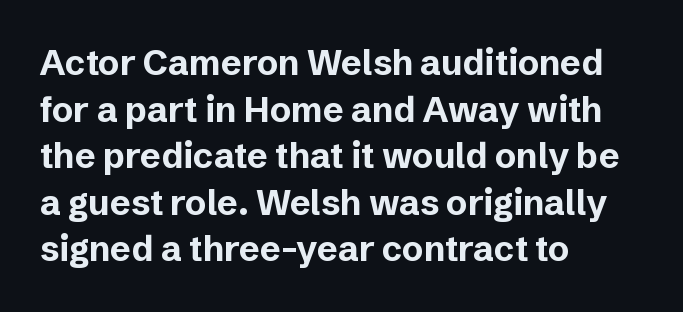
Do the characters align in a grid? No, the font is proportional. Every row of glyphs begins at an identical x-position on the left. The line-height multiplier appears to be the usual default. Descenders are the only things crossing below the line. Students, this is bold: see how much ink each stroke carries. In terms of posture, this sample is upright.
